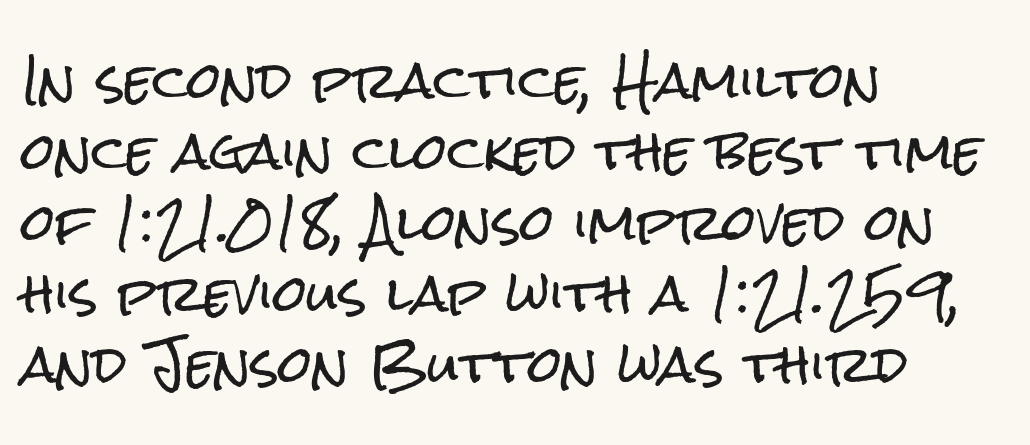
The image shows 49 px condensed sans-serif type, upright; set left-aligned, normal line spacing (1.45x), normal letter spacing, not underlined; low stroke contrast and a medium x-height.
